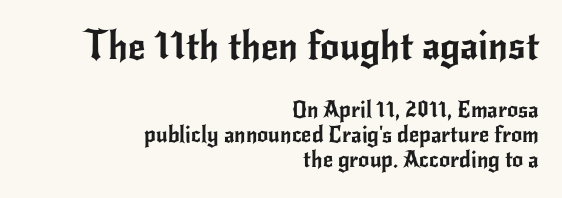
Ascenders rise straight up at ninety degrees. You could barely slide anything between these rows. Words appear dense and cohesive because spacing is normal. The string is rendered with underlining switched off. The rendering shows plain stroke endings on the letterforms — a sans-serif design. The rendering uses natural spacing where letterforms have individual widths.
